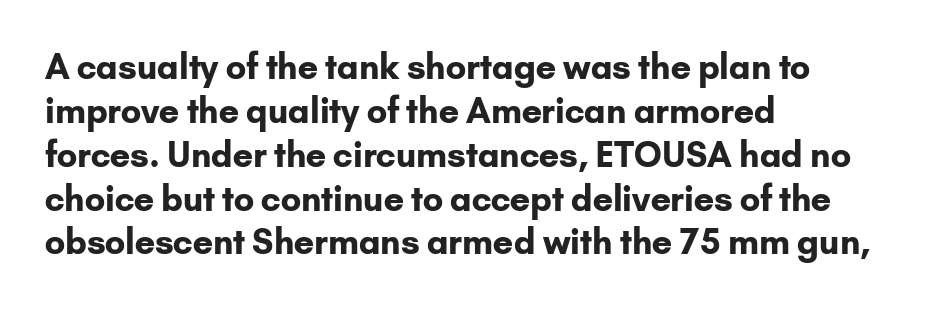
Weight check: bold — yes, fully. No extra tracking has been applied to these lines. Unlike italic type, these characters show no tilt at all. The paragraph has a hard left edge and a soft right edge.
